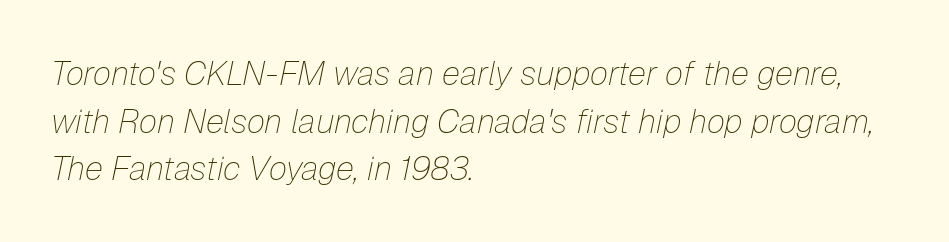
{"italic": "yes", "lean": "right", "slant_degrees": 12, "bold": "no", "weight": "thin", "width": "normal", "stroke_contrast": "low", "x_height": "medium", "monospaced": "no", "underline": "no", "align": "left", "line_spacing": "normal", "line_spacing_ratio": 1.44, "letter_spacing": "normal", "letter_spacing_em": 0.0, "glyph_px": 33}
